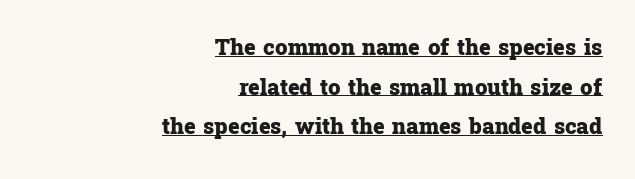
Q: Is the text bold? A: Yes.
Q: Is the text italic (slanted)? A: No, it is upright.
Q: Is the text underlined? A: Yes.
Q: How is the paragraph aligned? A: Right-aligned.
Q: Is the spacing between letters normal or unusually wide? A: Normal.
